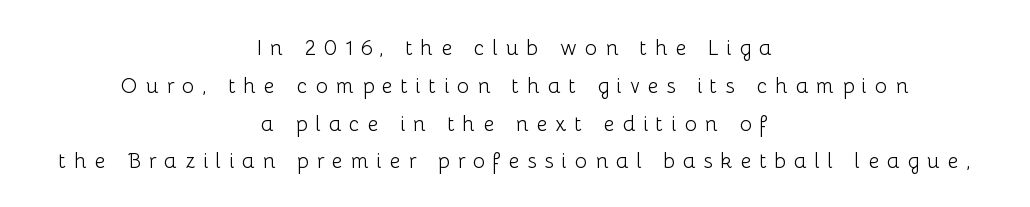
Stems and bowls with no extra thickness — not bold. Italic: no, the glyphs are upright roman. Words float on clear page, feet unadorned. Tracking here is generous; glyphs stand well apart from one another.
